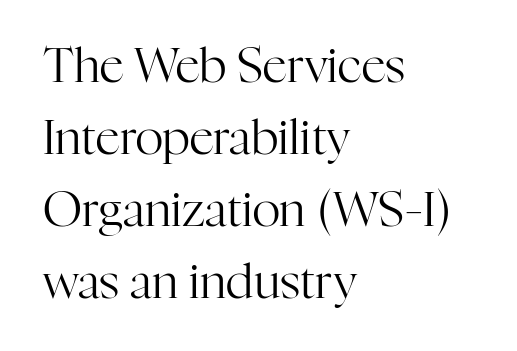
The image shows 48 px regular-weight serif type, upright; set left-aligned, normal line spacing (1.5x), normal letter spacing, not underlined; high stroke contrast and a medium x-height.
